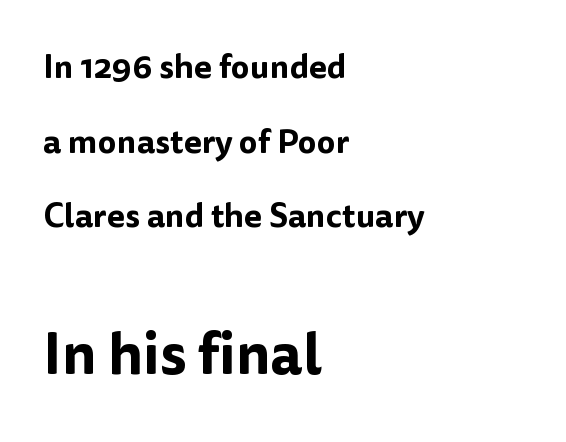
Q: Is the text italic (slanted)? A: No, it is upright.
Q: Is the typeface a serif or a sans-serif typeface? A: Sans-serif.
Q: Is the text underlined? A: No.
Q: How is the paragraph aligned? A: Left-aligned.
Q: Is the spacing between letters normal or unusually wide? A: Normal.
Q: Is the spacing between lines tight, normal or loose? A: Loose.
Q: Which block of text is set in a larger size, the first (top) or the second (bottom)? A: The second (bottom) one.
Q: Width (condensed, normal, or wide)? A: Normal.
Q: Stroke contrast? A: Low.
Q: x-height? A: Medium.
Q: Monospaced? A: No.
